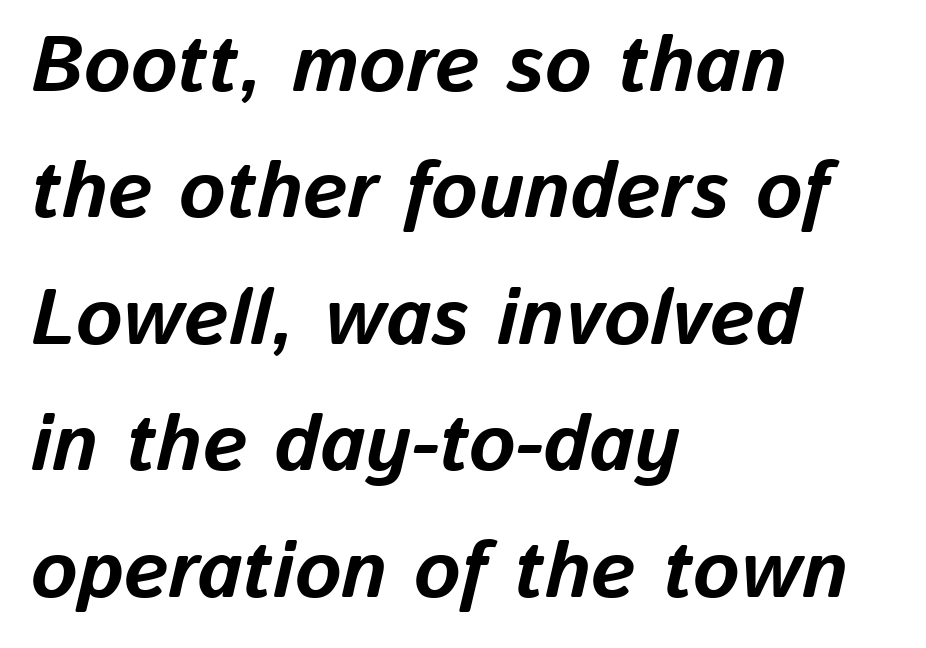
{"italic": "yes", "lean": "right", "slant_degrees": 13, "bold": "yes", "weight": "bold", "width": "normal", "stroke_contrast": "low", "x_height": "medium", "monospaced": "no", "underline": "no", "align": "left", "line_spacing": "normal", "line_spacing_ratio": 1.6, "letter_spacing": "normal", "letter_spacing_em": 0.0, "glyph_px": 79}
